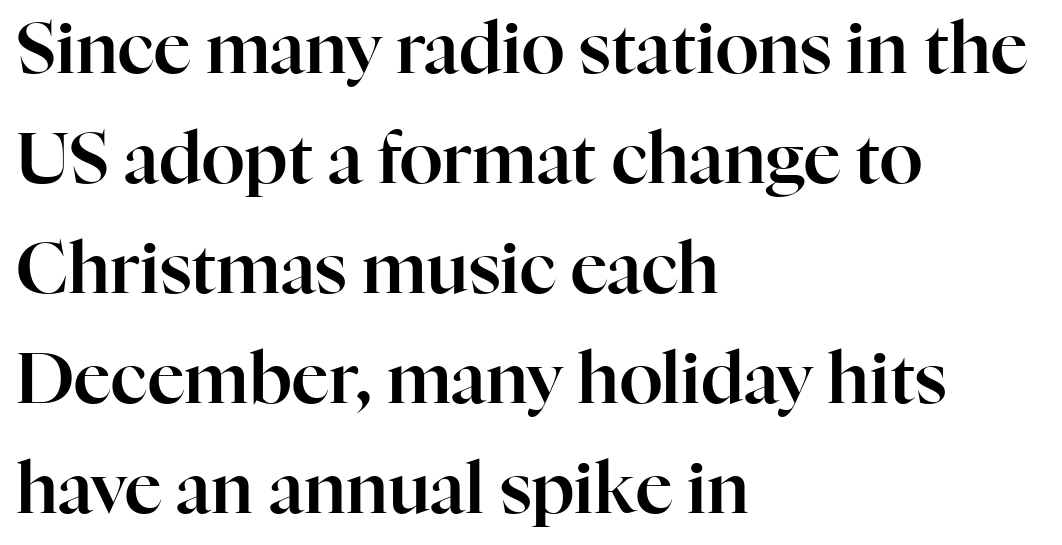
Q: Is the text italic (slanted)? A: No, it is upright.
Q: Is the typeface a serif or a sans-serif typeface? A: Serif.
Q: Is the text underlined? A: No.
Q: How is the paragraph aligned? A: Left-aligned.
Q: Is the spacing between letters normal or unusually wide? A: Normal.
Q: Is the spacing between lines tight, normal or loose? A: Normal.
Q: Width (condensed, normal, or wide)? A: Normal.
Q: Stroke contrast? A: High.
Q: x-height? A: Medium.
Q: Monospaced? A: No.
